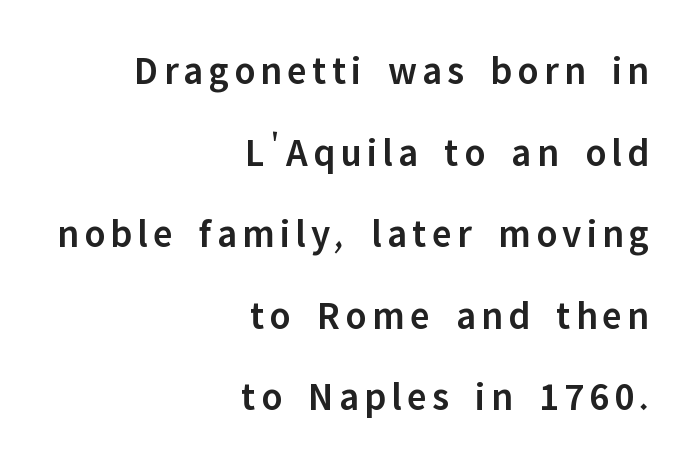
The designer dialed line spacing up above the default. One-word summary of the alignment: right. Slightly chunky letters — semibold, I'd say, not full bold. Unmarked baselines from the first word to the last.
